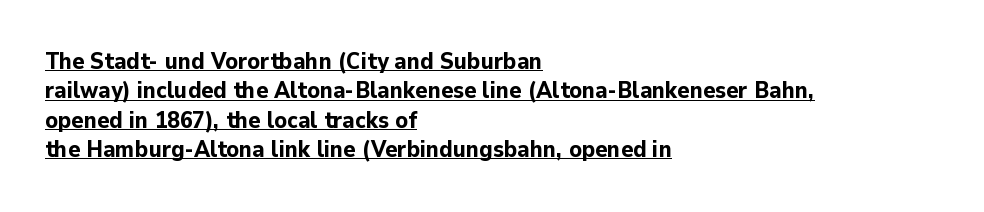
Q: Is the text bold? A: Yes.
Q: Is the text italic (slanted)? A: No, it is upright.
Q: Is the text underlined? A: Yes.
Q: How is the paragraph aligned? A: Left-aligned.
Q: Is the spacing between letters normal or unusually wide? A: Normal.
Q: Is the spacing between lines tight, normal or loose? A: Normal.
